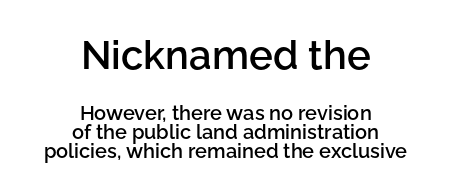
Q: Is the text bold? A: Semi-bold.
Q: Is the text italic (slanted)? A: No, it is upright.
Q: Is the typeface a serif or a sans-serif typeface? A: Sans-serif.
Q: Is the text underlined? A: No.
Q: How is the paragraph aligned? A: Centered.
Q: Is the spacing between letters normal or unusually wide? A: Normal.
Q: Is the spacing between lines tight, normal or loose? A: Tight.
Q: Which block of text is set in a larger size, the first (top) or the second (bottom)? A: The first (top) one.
Q: Width (condensed, normal, or wide)? A: Normal.
Q: Stroke contrast? A: Low.
Q: x-height? A: Medium.
Q: Monospaced? A: No.
